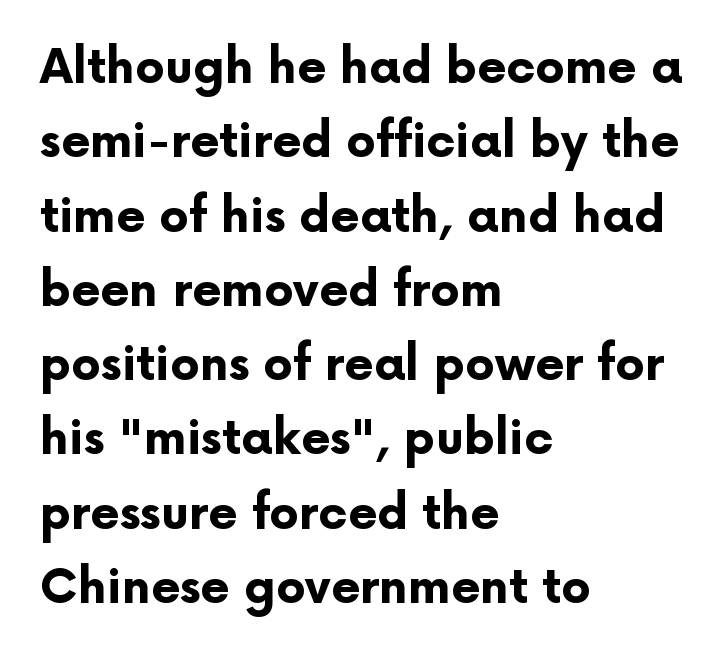
{"serif": "no", "italic": "no", "bold": "yes", "weight": "bold", "width": "normal", "stroke_contrast": "low", "x_height": "medium", "monospaced": "no", "underline": "no", "align": "left", "line_spacing": "normal", "line_spacing_ratio": 1.58, "letter_spacing": "normal", "letter_spacing_em": 0.0, "glyph_px": 47}
